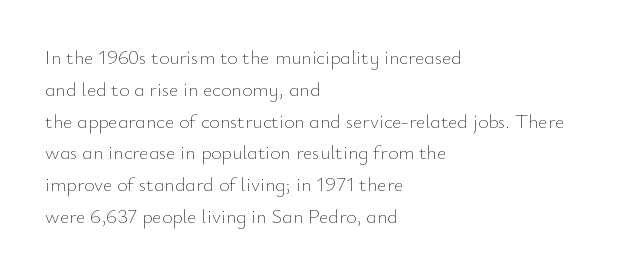
This is not heavy type; no bold has been used. Tracking here is standard; glyphs follow each other at the usual distance. Horizontal bands of white between lines are of average thickness. Underlining? Definitely not there. A student would call this left alignment; a typographer would say flush left, rag right.
